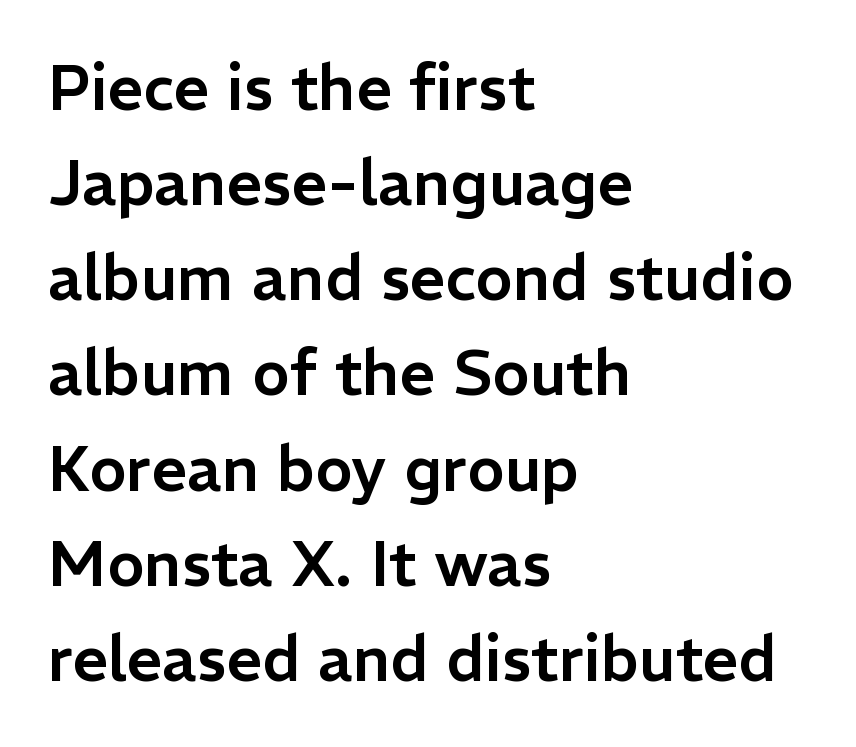
Q: Is the text italic (slanted)? A: No, it is upright.
Q: Is the typeface a serif or a sans-serif typeface? A: Sans-serif.
Q: Is the text underlined? A: No.
Q: How is the paragraph aligned? A: Left-aligned.
Q: Is the spacing between letters normal or unusually wide? A: Normal.
Q: Is the spacing between lines tight, normal or loose? A: Normal.
Q: Width (condensed, normal, or wide)? A: Normal.
Q: Stroke contrast? A: Low.
Q: x-height? A: Medium.
Q: Monospaced? A: No.
